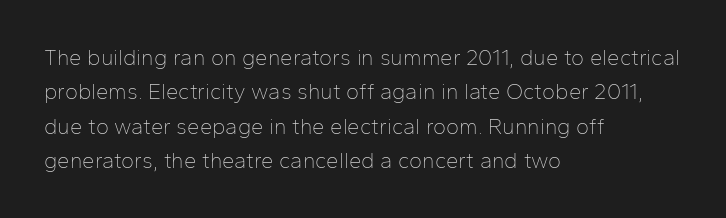
The specimen reads as upright at a glance. Is the stroke heavy? The answer is a plain regular-or-lighter. Clear beneath every line of the passage. Notice how descenders clear the ascenders below comfortably — that's standard leading.
